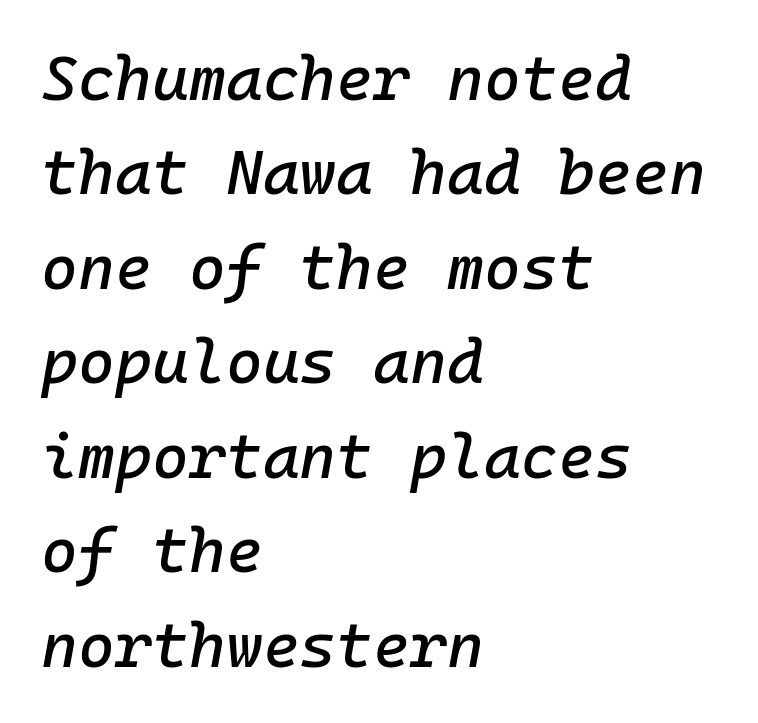
Default kerning and tracking; the words read as compact shapes. The face used here is monospaced, like something from a code editor. Type without underlining. These lines were composed using italics. Compared with a centered layout, this one pins lines to the left instead. Successive baselines arrive at the customary interval.
